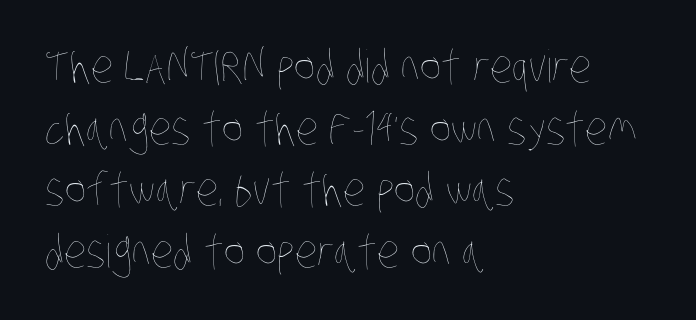
The image shows 45 px thin, condensed type; set left-aligned, normal line spacing (1.37x), normal letter spacing, not underlined; low stroke contrast and a large x-height.
